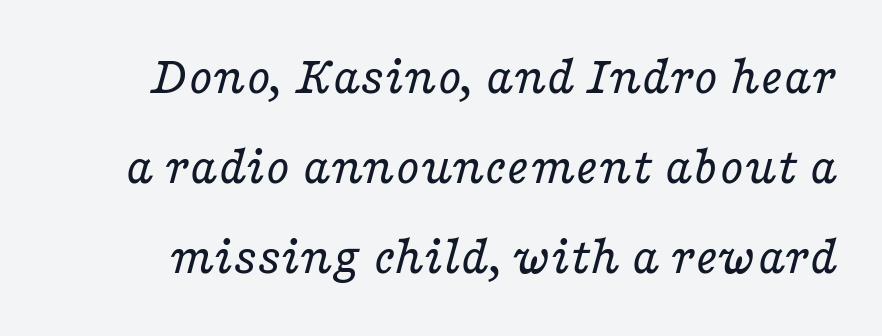
Q: Is the text bold? A: No.
Q: Is the text italic (slanted)? A: Yes, it leans right by about 16 degrees.
Q: Is the typeface a serif or a sans-serif typeface? A: Serif.
Q: Is the text underlined? A: No.
Q: Is the spacing between letters normal or unusually wide? A: Normal.
Q: Is the spacing between lines tight, normal or loose? A: Normal.
Q: Width (condensed, normal, or wide)? A: Wide.
Q: Stroke contrast? A: Low.
Q: x-height? A: Medium.
Q: Monospaced? A: No.
